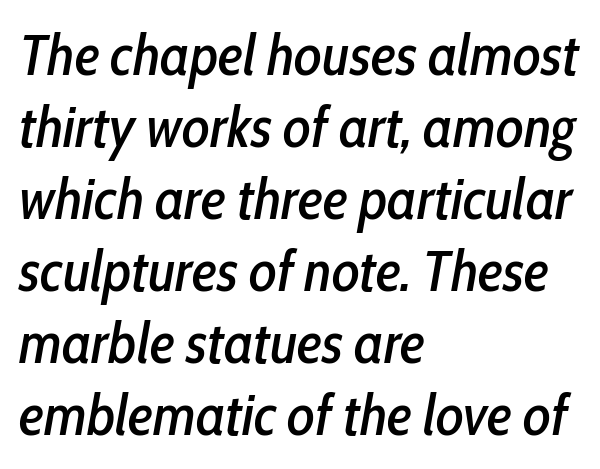
The image shows 58 px condensed type, italic (leaning right); set left-aligned, line spacing 1.24x, normal letter spacing, not underlined; low stroke contrast and a medium x-height.
